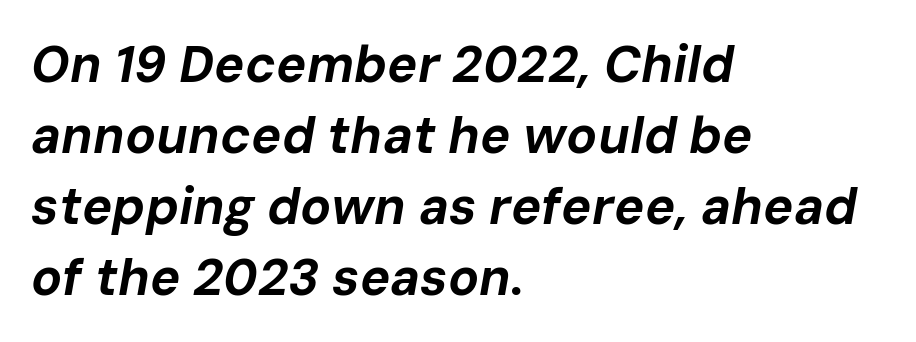
{"italic": "yes", "lean": "right", "slant_degrees": 10, "bold": "yes", "weight": "bold", "width": "normal", "stroke_contrast": "low", "x_height": "medium", "monospaced": "no", "underline": "no", "align": "left", "line_spacing": "normal", "line_spacing_ratio": 1.39, "letter_spacing": "normal", "letter_spacing_em": 0.0, "glyph_px": 51}
